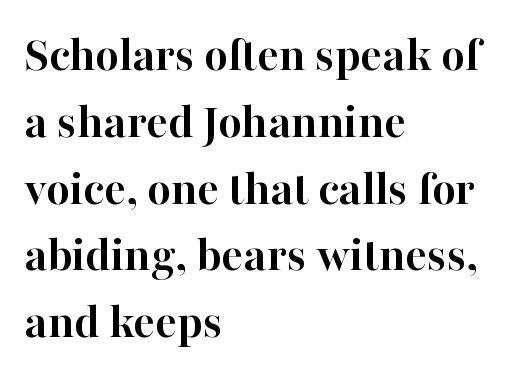
The image shows 51 px semibold serif type, upright; set left-aligned, normal line spacing (1.31x), normal letter spacing, not underlined; high stroke contrast and a medium x-height.
